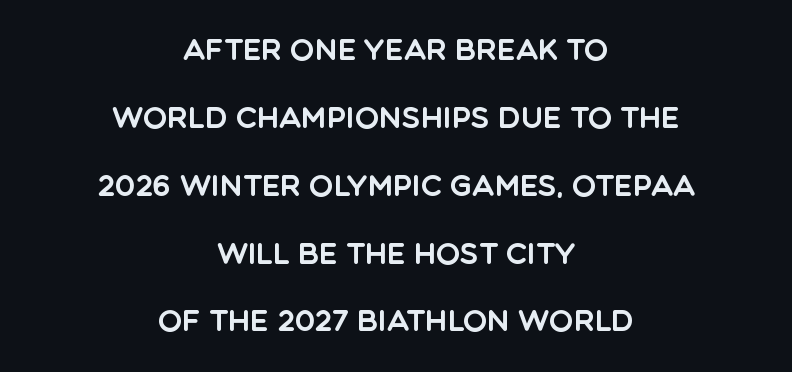
{"serif": "no", "italic": "no", "width": "normal", "x_height": "large", "monospaced": "no", "underline": "no", "align": "center", "line_spacing": "loose", "line_spacing_ratio": 2.34, "letter_spacing": "normal", "letter_spacing_em": 0.0, "glyph_px": 29}
